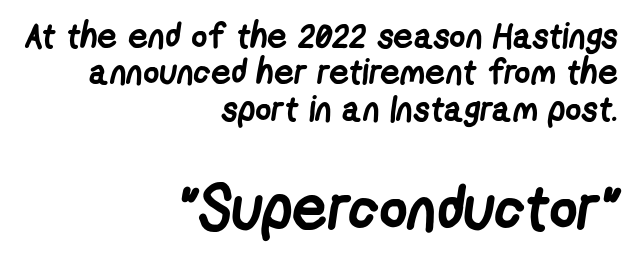
The image shows 62 px semibold, condensed sans-serif type; set right-aligned, tight line spacing (1.04x), normal letter spacing, not underlined; the second (bottom) block is 1.77x larger; low stroke contrast and a medium x-height.
